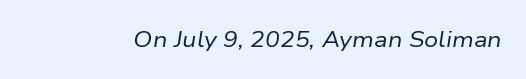
{"italic": "yes", "lean": "right", "slant_degrees": 9, "bold": "no", "underline": "no", "letter_spacing": "normal", "letter_spacing_em": 0.0, "glyph_px": 22}
